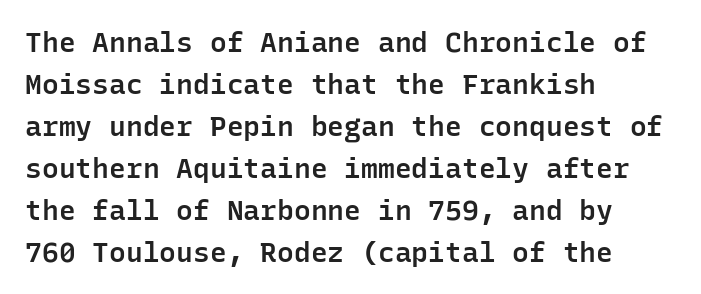
The image shows 28 px semibold sans-serif type, upright, monospaced; set left-aligned, normal line spacing (1.5x), normal letter spacing, not underlined; low stroke contrast and a medium x-height.
